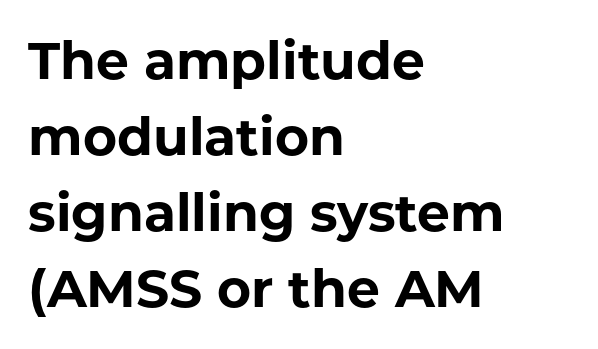
{"serif": "no", "italic": "no", "bold": "yes", "weight": "bold", "width": "normal", "stroke_contrast": "low", "x_height": "medium", "monospaced": "no", "underline": "no", "align": "left", "line_spacing": "normal", "line_spacing_ratio": 1.46, "letter_spacing": "normal", "letter_spacing_em": 0.0, "glyph_px": 52}
